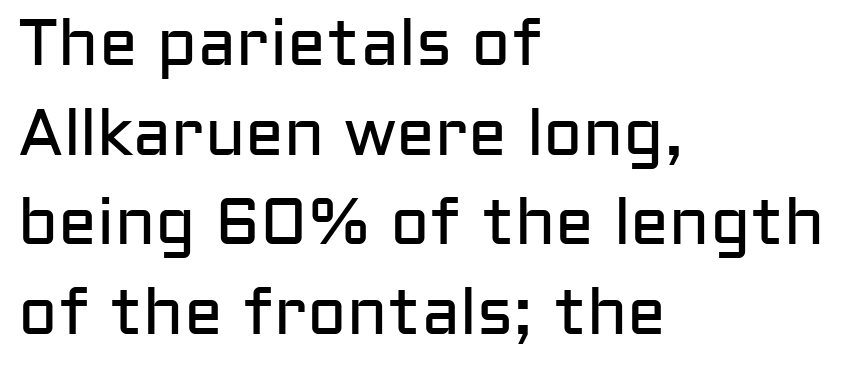
The passage shown stacks its lines at a standard gap. Character widths vary here, with narrow letters taking less room than wide ones. Compared with a typical body face, this is equally light or lighter still. These lines keep a tight, regular rhythm from letter to letter. The space beneath each line is pristine and unruled.
